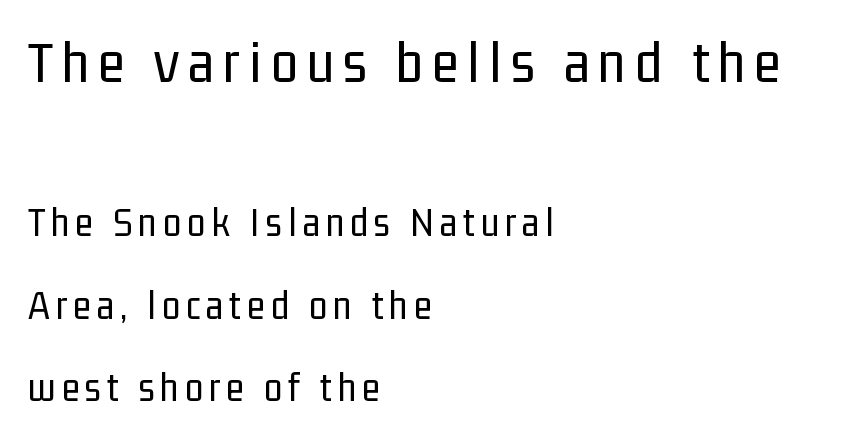
These lines are rendered in a variable-pitch font. Short and long lines alike share a common starting point at left. Unlike italic type, these characters show no tilt at all. This reads as an unemphasized weight, regular at the heaviest. This block would shrink considerably if given ordinary leading; it's expanded now.
